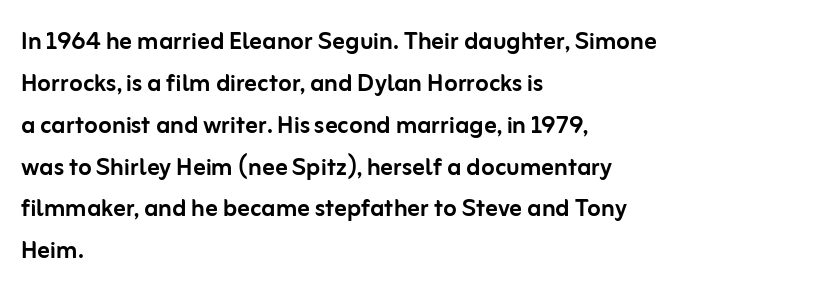
Q: Is the text italic (slanted)? A: No, it is upright.
Q: Is the typeface a serif or a sans-serif typeface? A: Sans-serif.
Q: Is the text underlined? A: No.
Q: How is the paragraph aligned? A: Left-aligned.
Q: Is the spacing between letters normal or unusually wide? A: Normal.
Q: Is the spacing between lines tight, normal or loose? A: Normal.
Q: Width (condensed, normal, or wide)? A: Normal.
Q: Stroke contrast? A: Low.
Q: x-height? A: Medium.
Q: Monospaced? A: No.
